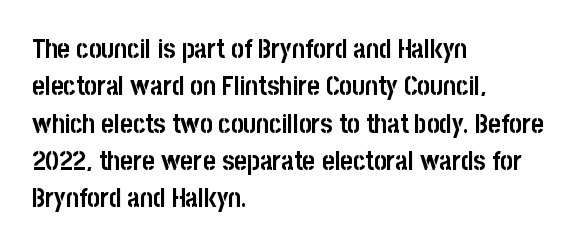
The image shows 27 px bold type, upright; set left-aligned, normal line spacing (1.38x), normal letter spacing, not underlined.
